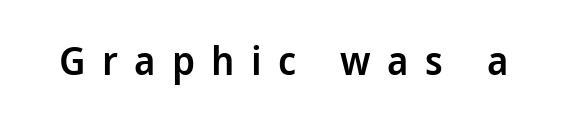
The image shows 40 px semibold sans-serif type, upright; set unusually wide letter spacing (+0.41 em), not underlined; low stroke contrast and a medium x-height.
